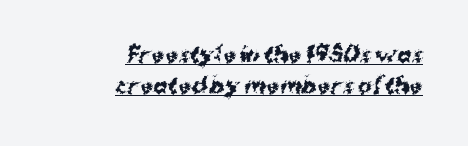
Vertically, the passage feels balanced, rows spaced as you'd expect. Caption: multi-line text, flush right, ragged left. Decoration check: the copy is underlined.
